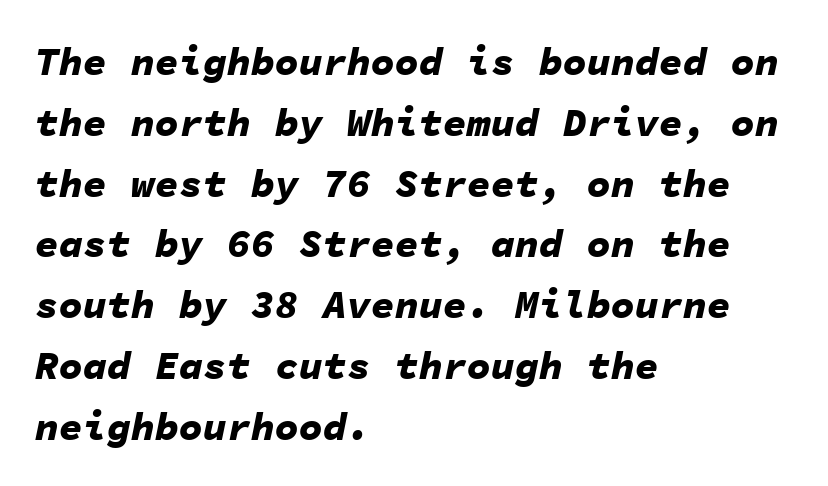
Q: Is the text bold? A: Yes.
Q: Is the text italic (slanted)? A: Yes, it leans right by about 11 degrees.
Q: Is the text underlined? A: No.
Q: How is the paragraph aligned? A: Left-aligned.
Q: Is the spacing between letters normal or unusually wide? A: Normal.
Q: Is the spacing between lines tight, normal or loose? A: Normal.
Q: Width (condensed, normal, or wide)? A: Normal.
Q: Stroke contrast? A: Low.
Q: x-height? A: Medium.
Q: Monospaced? A: Yes.
